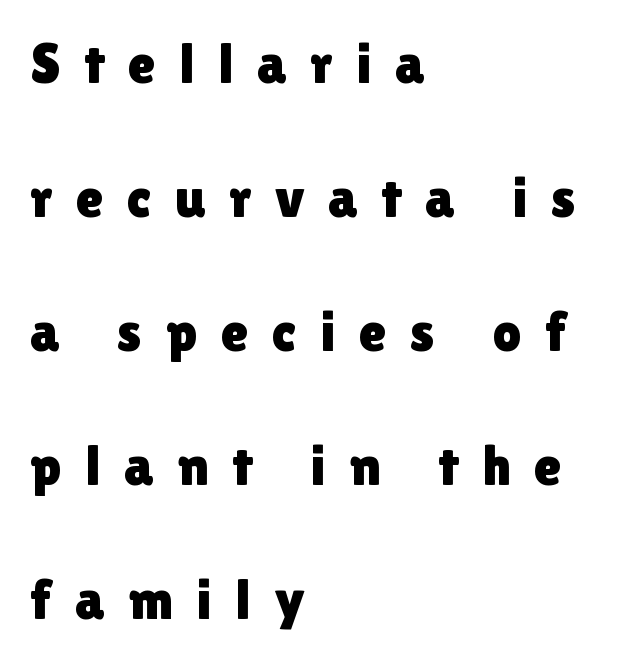
The axis of the letterforms is exactly vertical. Note: no serifs on the glyphs. Caption: expanded tracking, letters set apart. Leading is clearly above the norm, producing a sparse column. Here the designer chose a conventional face with non-uniform glyph widths. The passage shown is not underscored anywhere.
